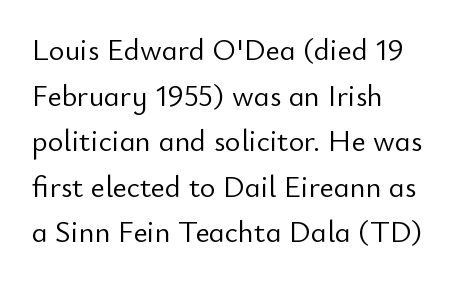
Q: Is the text bold? A: No.
Q: Is the text italic (slanted)? A: No, it is upright.
Q: Is the typeface a serif or a sans-serif typeface? A: Sans-serif.
Q: Is the text underlined? A: No.
Q: How is the paragraph aligned? A: Left-aligned.
Q: Is the spacing between letters normal or unusually wide? A: Normal.
Q: Is the spacing between lines tight, normal or loose? A: Normal.
Q: Width (condensed, normal, or wide)? A: Normal.
Q: Stroke contrast? A: Low.
Q: x-height? A: Small.
Q: Monospaced? A: No.
